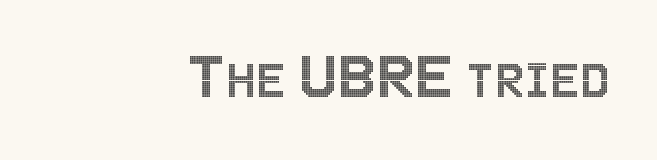
The image shows 68 px condensed type, upright; set normal letter spacing, not underlined; a large x-height.
